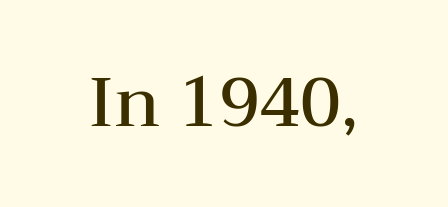
{"serif": "yes", "italic": "no", "bold": "semi", "weight": "semibold", "width": "wide", "stroke_contrast": "medium", "x_height": "medium", "monospaced": "no", "underline": "no", "align": "center", "letter_spacing": "normal", "letter_spacing_em": 0.0, "glyph_px": 68}
